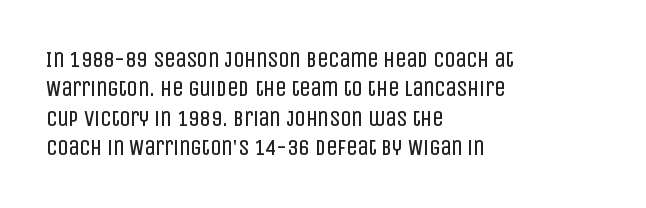
{"italic": "no", "bold": "no", "underline": "no", "align": "left", "line_spacing": "normal", "line_spacing_ratio": 1.34, "letter_spacing": "normal", "letter_spacing_em": 0.0, "glyph_px": 22}
